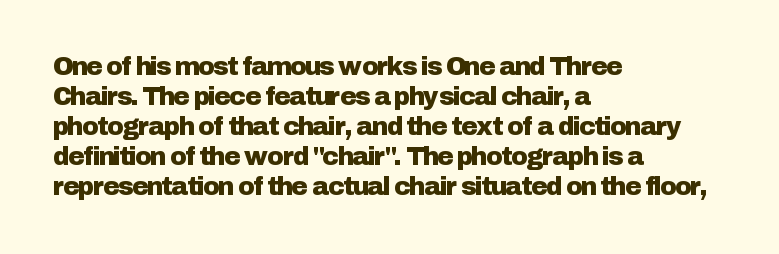
Italic? Not at all — the glyphs are vertical. Only glyphs here, with clear space below each row. Does the copy run flush right? No — it runs flush left. The letters sit at their default tracking, neither squeezed nor spread.
